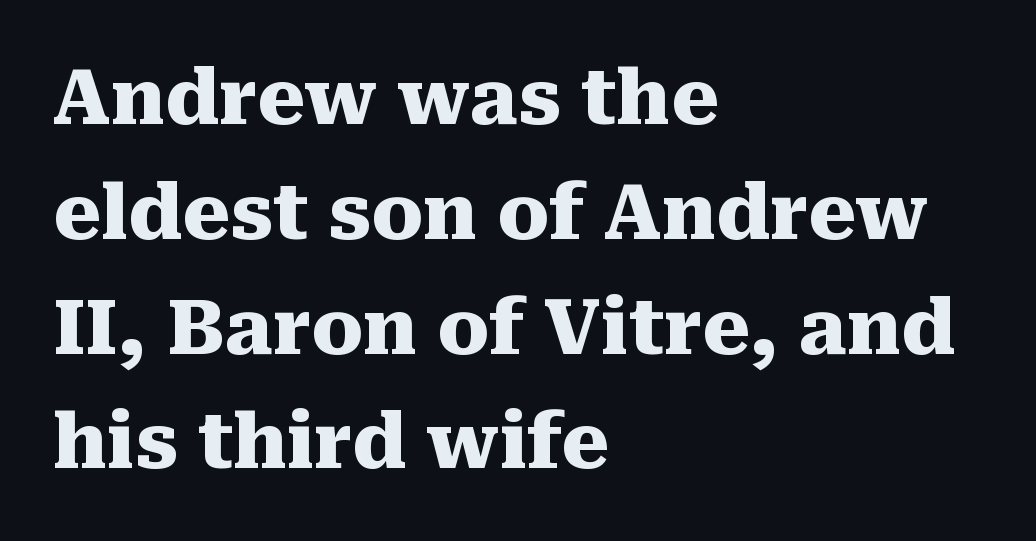
The image shows 76 px heavy serif type, upright; set left-aligned, normal line spacing (1.51x), normal letter spacing, not underlined; medium stroke contrast and a medium x-height.
